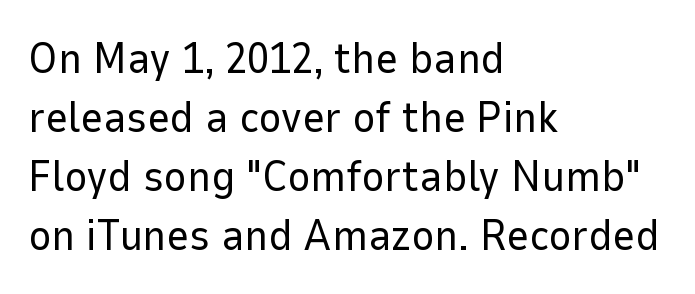
Style check: upright. Here the glyphs are tracked normally, forming tight word shapes. This sample uses a sans-serif face. The face used here is proportionally spaced, like ordinary book or web type. Bare-footed words on every line. The rag falls on the right side of this text block.
